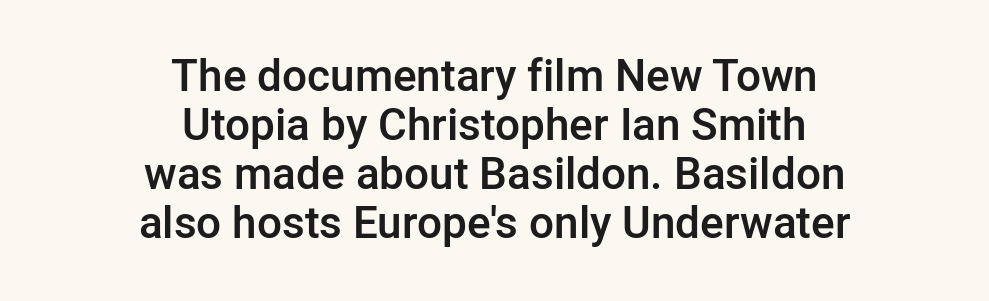
Q: Is the text bold? A: Semi-bold.
Q: Is the text italic (slanted)? A: No, it is upright.
Q: Is the typeface a serif or a sans-serif typeface? A: Sans-serif.
Q: Is the text underlined? A: No.
Q: How is the paragraph aligned? A: Centered.
Q: Is the spacing between letters normal or unusually wide? A: Normal.
Q: Is the spacing between lines tight, normal or loose? A: Tight.
Q: Width (condensed, normal, or wide)? A: Normal.
Q: Stroke contrast? A: Low.
Q: x-height? A: Medium.
Q: Monospaced? A: No.
